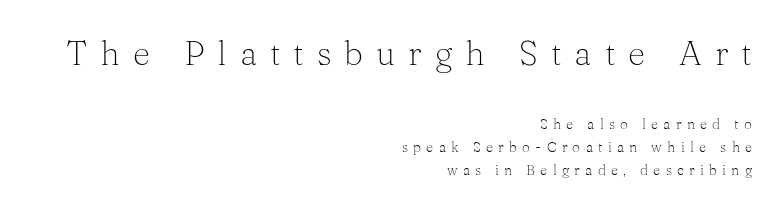
Observe the wide spacing: letters keep a clear distance from each other. Line spacing here is normal. The rag falls on the left side of this text block. Observe the serifs anchoring each vertical stroke in this sample. The letterforms sit at book weight or below.
